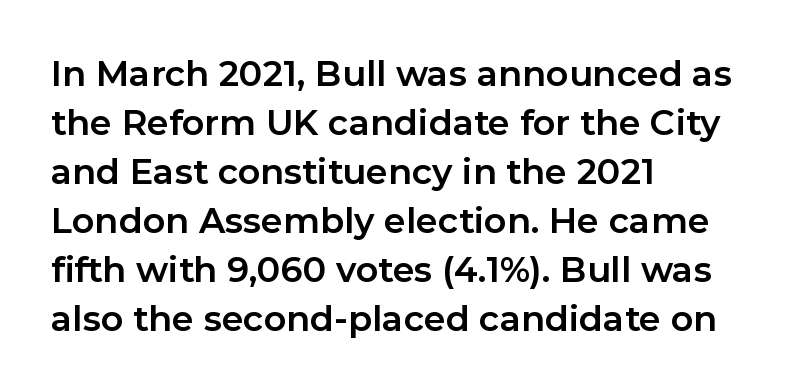
Q: Is the text bold? A: Yes.
Q: Is the text italic (slanted)? A: No, it is upright.
Q: Is the typeface a serif or a sans-serif typeface? A: Sans-serif.
Q: Is the text underlined? A: No.
Q: How is the paragraph aligned? A: Left-aligned.
Q: Is the spacing between letters normal or unusually wide? A: Normal.
Q: Is the spacing between lines tight, normal or loose? A: Normal.
Q: Width (condensed, normal, or wide)? A: Normal.
Q: Stroke contrast? A: Low.
Q: x-height? A: Medium.
Q: Monospaced? A: No.
